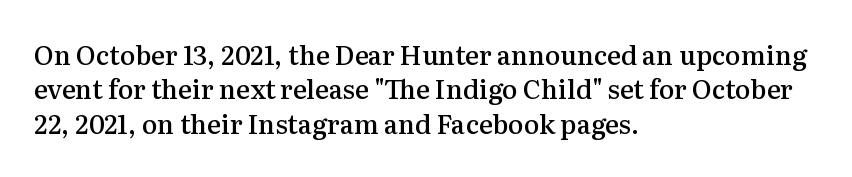
Q: Is the text bold? A: Semi-bold.
Q: Is the text italic (slanted)? A: No, it is upright.
Q: Is the text underlined? A: No.
Q: How is the paragraph aligned? A: Left-aligned.
Q: Is the spacing between letters normal or unusually wide? A: Normal.
Q: Is the spacing between lines tight, normal or loose? A: Normal.
